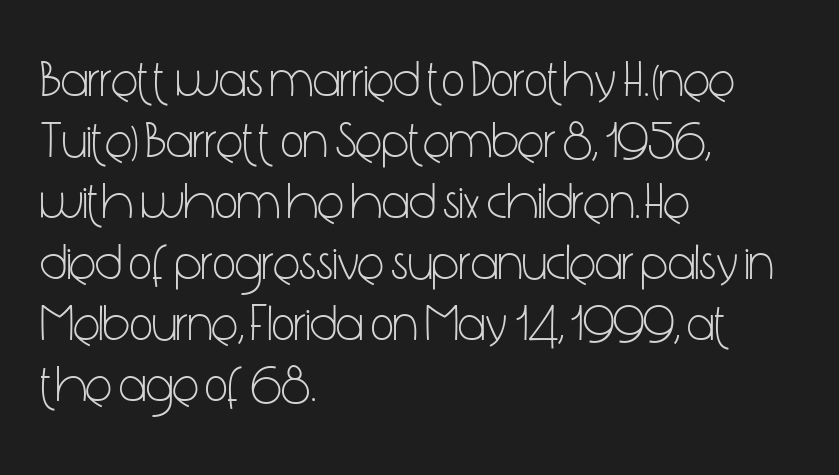
The image shows 50 px light, condensed sans-serif type, upright; set left-aligned, line spacing 1.22x, normal letter spacing, not underlined; low stroke contrast and a medium x-height.
